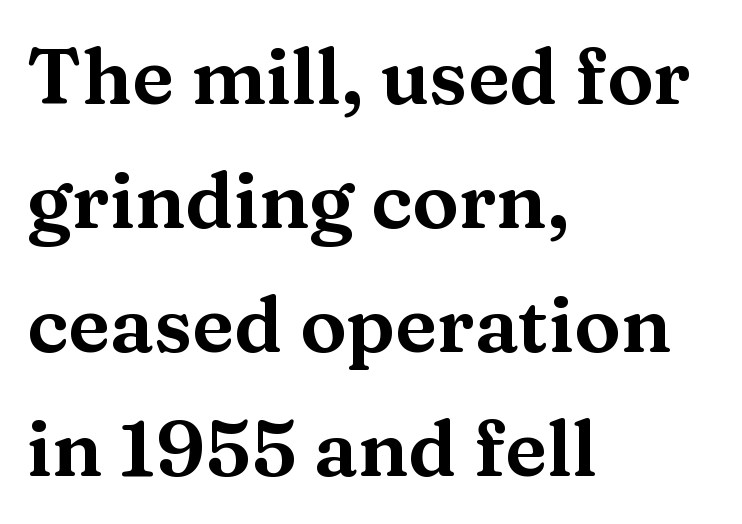
The image shows 78 px wide serif type, upright; set left-aligned, normal line spacing (1.59x), normal letter spacing, not underlined; medium stroke contrast and a medium x-height.
